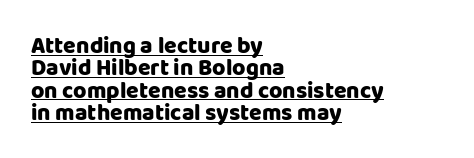
Posture: vertical. Is the block centered? No — it sits flush against the left margin. The gaps between neighbouring characters are ordinary and unremarkable. Emphasis is given by a line drawn under the lettering.
